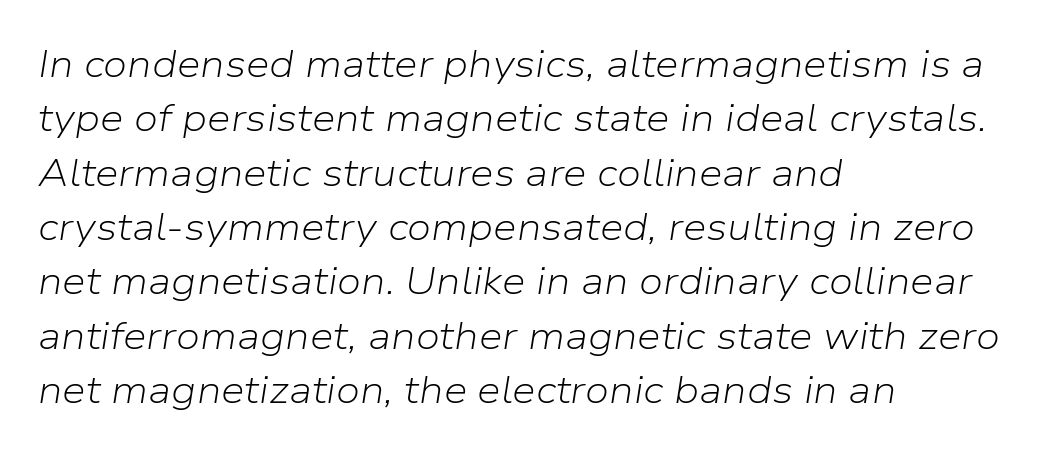
The image shows 38 px light type, italic (leaning right); set left-aligned, normal line spacing (1.43x), normal letter spacing, not underlined; low stroke contrast and a medium x-height.
